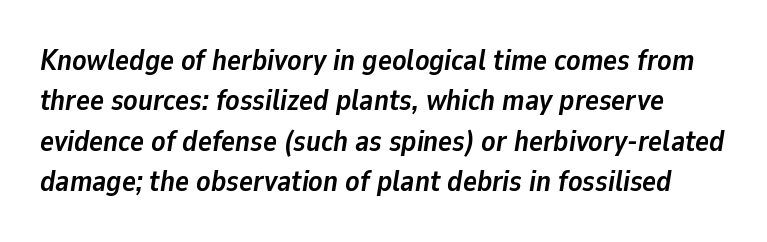
{"italic": "yes", "lean": "right", "slant_degrees": 9, "bold": "yes", "weight": "semibold", "width": "normal", "stroke_contrast": "low", "x_height": "medium", "monospaced": "no", "underline": "no", "line_spacing": "normal", "line_spacing_ratio": 1.39, "letter_spacing": "normal", "letter_spacing_em": 0.0, "glyph_px": 29}
